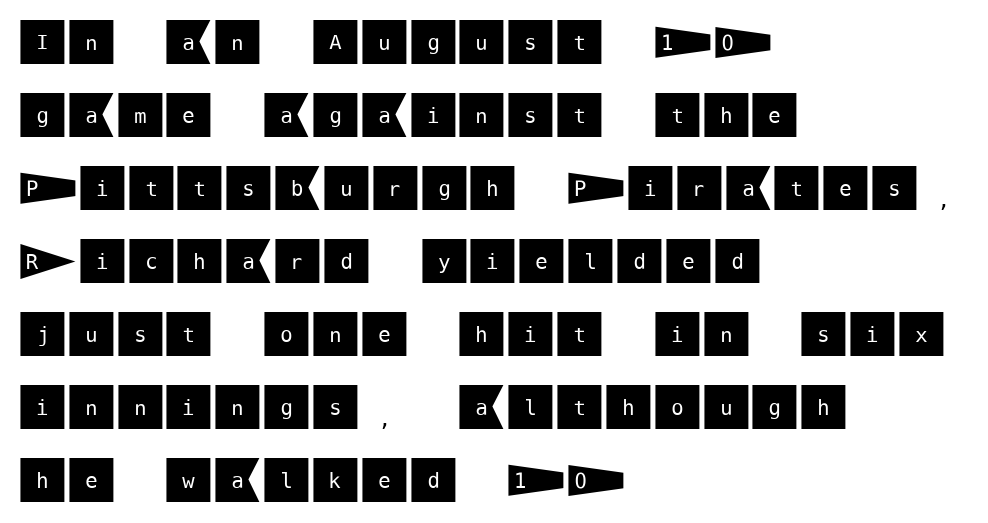
The image shows 50 px sans-serif type, upright; set left-aligned, normal line spacing (1.46x), normal letter spacing, not underlined; medium stroke contrast and a large x-height.
